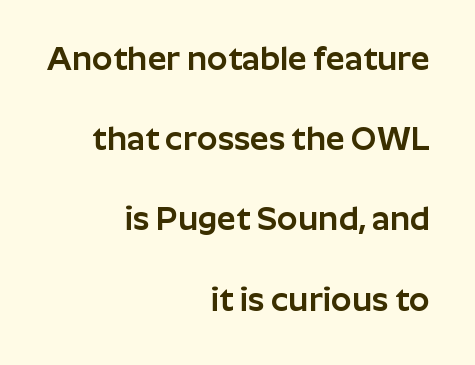
Line ends are locked; line starts wander. Characters follow at the spacing the type designer built in. Characters remain perfectly vertical along every line. This block would shrink considerably if given ordinary leading; it's expanded now. A clean baseline with only descenders dipping below it.
